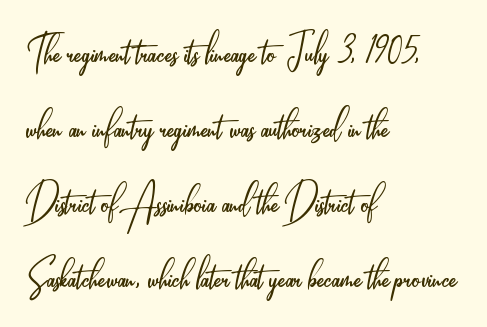
Where is the straight margin? On the left. Glance below the letters and you will spot only blank space. This sample uses a sans-serif face. The vertical gap from one line to the next is medium.
